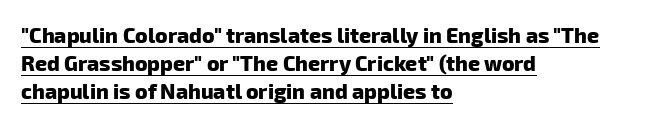
{"bold": "yes", "underline": "yes", "align": "left", "line_spacing": "normal", "line_spacing_ratio": 1.34, "letter_spacing": "normal", "letter_spacing_em": 0.0, "glyph_px": 21}
